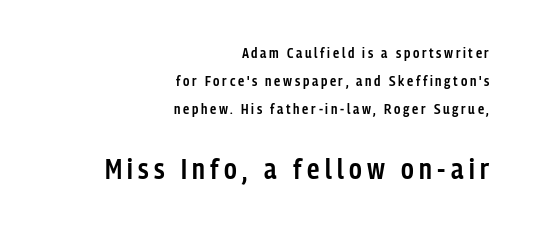
Varying glyph widths throughout — classic text-font behaviour. Line endings align vertically; line beginnings do not. Stroke thickness is moderately raised; the sample reads as semibold. In terms of posture, this sample is upright.
